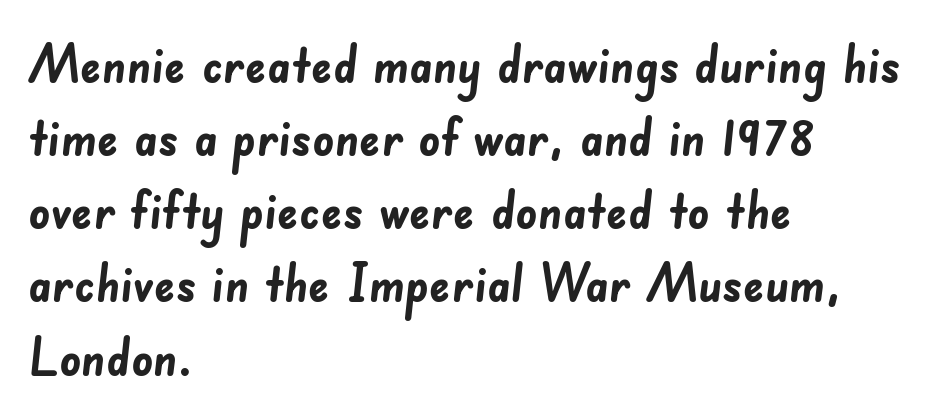
The image shows 53 px semibold sans-serif type; set left-aligned, normal line spacing (1.38x), normal letter spacing, not underlined; low stroke contrast and a small x-height.
